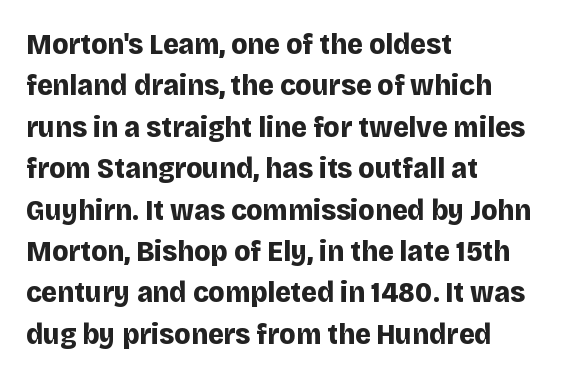
This is roman type, the default non-slanted kind. The line texture is even and compact thanks to regular tracking. If you measured baseline to baseline, you'd find a middling distance. Is the type bold? Yes — the strokes are clearly thick and heavy.
